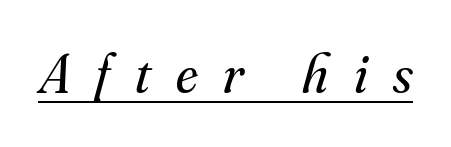
Q: Is the text bold? A: No.
Q: Is the text italic (slanted)? A: Yes, it leans right by about 16 degrees.
Q: Is the typeface a serif or a sans-serif typeface? A: Serif.
Q: Is the text underlined? A: Yes.
Q: Is the spacing between letters normal or unusually wide? A: Unusually wide.
Q: Width (condensed, normal, or wide)? A: Normal.
Q: Stroke contrast? A: Medium.
Q: x-height? A: Small.
Q: Monospaced? A: No.
